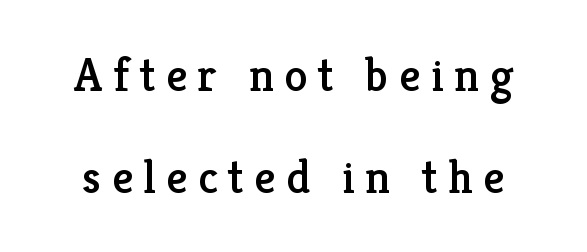
The image shows 47 px serif type, upright; set loose line spacing (2.17x), unusually wide letter spacing (+0.22 em), not underlined; low stroke contrast and a medium x-height.
